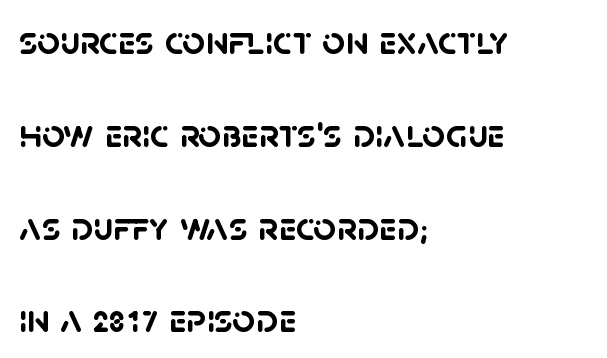
Compared with an ordinary text face, these strokes are far heavier — a full bold. The area under the type is left untouched. Typographically, this falls in the sans-serif category. The rendering uses a large line-height, opening up the rows. The face used here is rendered with its standard letterfit. The lines in this sample share a left origin and differ only in where they stop.
